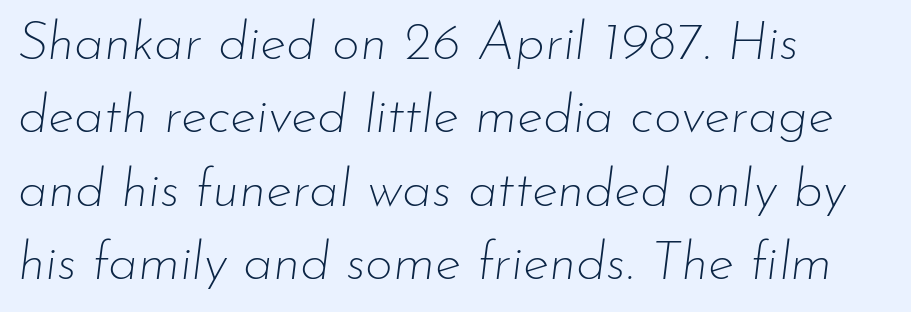
Q: Is the text bold? A: No.
Q: Is the text italic (slanted)? A: Yes, it leans right by about 7 degrees.
Q: Is the text underlined? A: No.
Q: How is the paragraph aligned? A: Left-aligned.
Q: Is the spacing between letters normal or unusually wide? A: Normal.
Q: Is the spacing between lines tight, normal or loose? A: Normal.
Q: Width (condensed, normal, or wide)? A: Normal.
Q: Stroke contrast? A: Low.
Q: x-height? A: Small.
Q: Monospaced? A: No.
